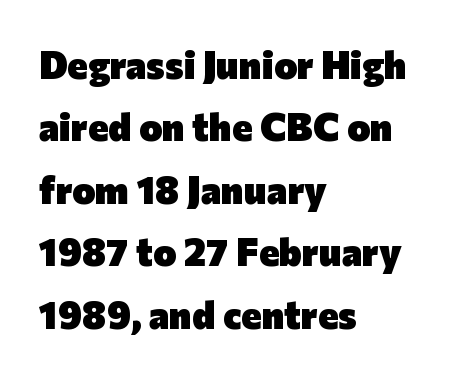
Q: Is the text bold? A: Yes.
Q: Is the text italic (slanted)? A: No, it is upright.
Q: Is the typeface a serif or a sans-serif typeface? A: Sans-serif.
Q: Is the text underlined? A: No.
Q: How is the paragraph aligned? A: Left-aligned.
Q: Is the spacing between letters normal or unusually wide? A: Normal.
Q: Is the spacing between lines tight, normal or loose? A: Normal.
Q: Width (condensed, normal, or wide)? A: Normal.
Q: Stroke contrast? A: Low.
Q: x-height? A: Medium.
Q: Monospaced? A: No.
